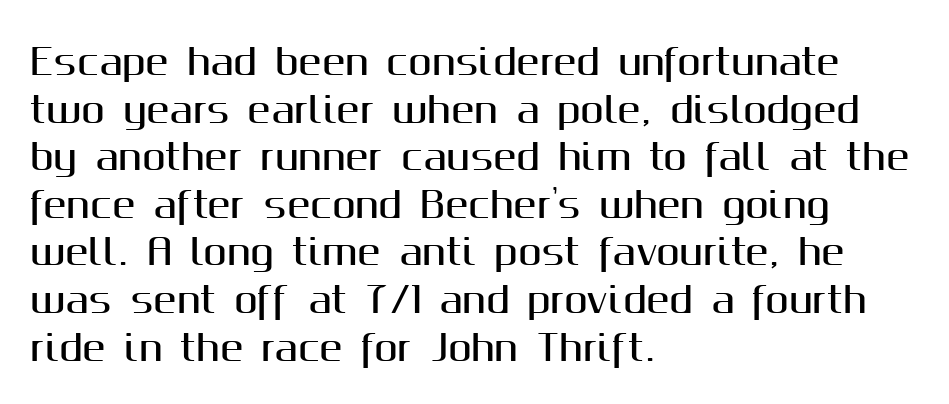
{"serif": "no", "italic": "no", "width": "normal", "stroke_contrast": "medium", "x_height": "medium", "monospaced": "no", "underline": "no", "align": "left", "line_spacing": "normal", "line_spacing_ratio": 1.36, "letter_spacing": "normal", "letter_spacing_em": 0.0, "glyph_px": 35}
